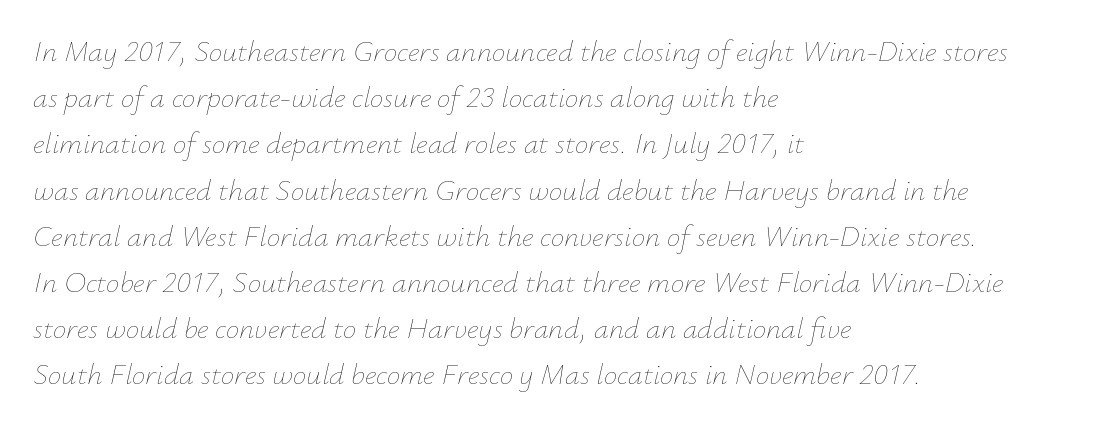
The image shows 30 px thin type, italic (leaning right); set left-aligned, normal line spacing (1.54x), normal letter spacing, not underlined; low stroke contrast and a small x-height.
